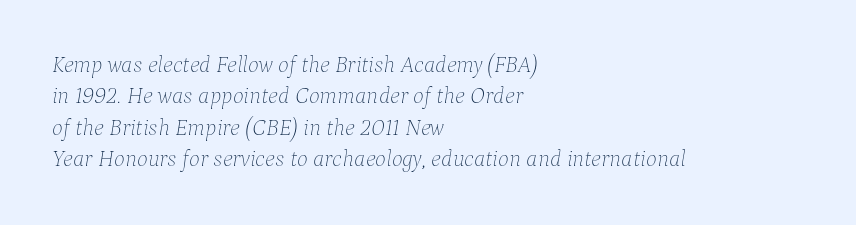
Q: Is the text bold? A: No.
Q: Is the text italic (slanted)? A: Yes, it leans right by about 9 degrees.
Q: Is the text underlined? A: No.
Q: How is the paragraph aligned? A: Left-aligned.
Q: Is the spacing between letters normal or unusually wide? A: Normal.
Q: Is the spacing between lines tight, normal or loose? A: Normal.
